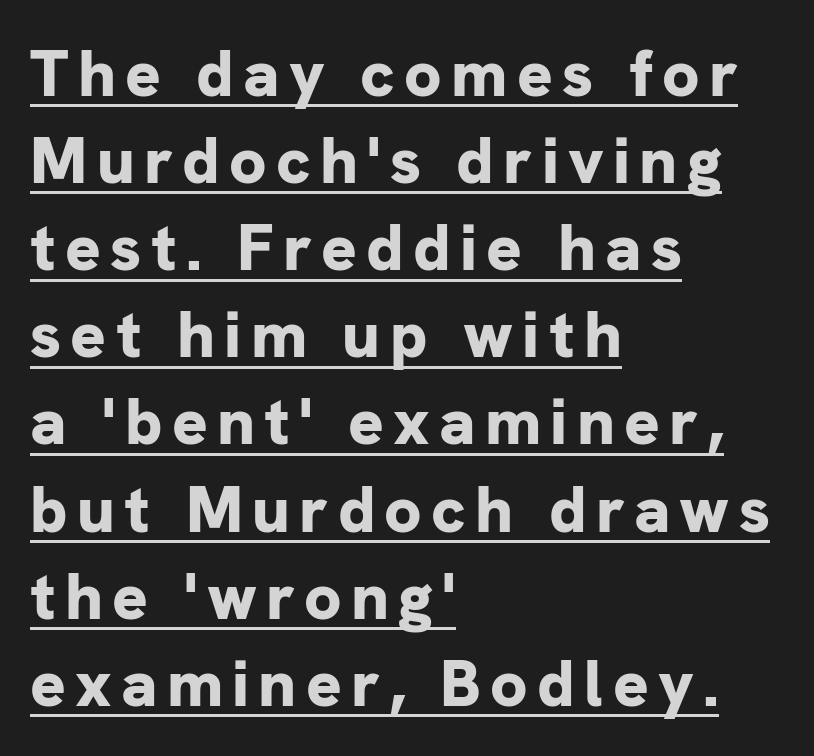
{"serif": "no", "italic": "no", "bold": "yes", "weight": "bold", "width": "normal", "stroke_contrast": "low", "x_height": "medium", "monospaced": "no", "underline": "yes", "align": "left", "line_spacing": "normal", "line_spacing_ratio": 1.32, "glyph_px": 66}
